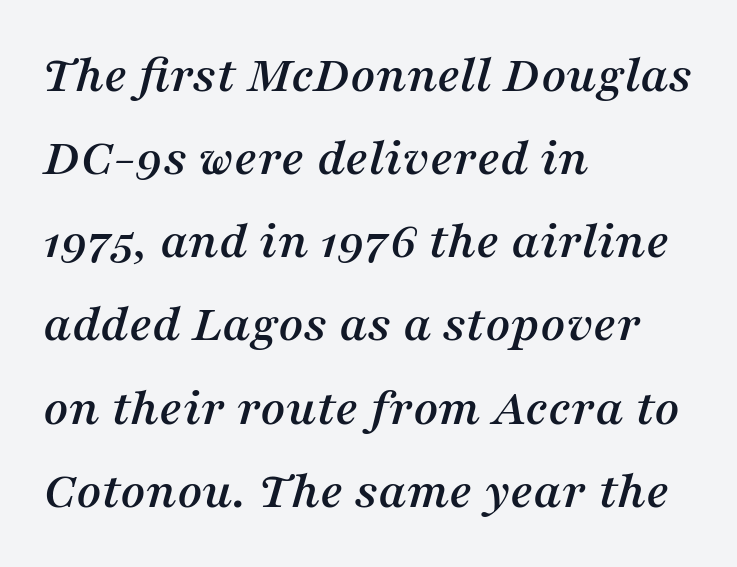
The image shows 54 px serif type, italic (leaning right); set left-aligned, normal line spacing (1.54x), normal letter spacing, not underlined; medium stroke contrast and a medium x-height.
